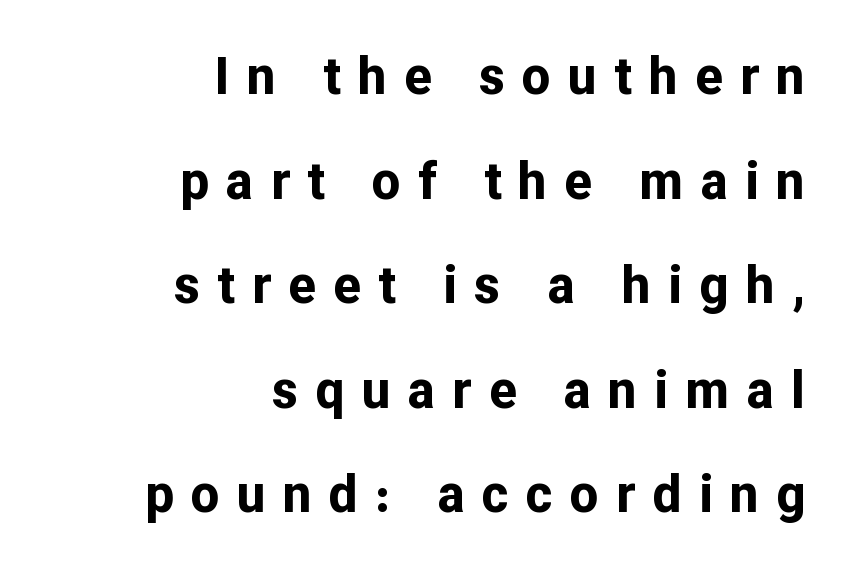
The image shows 51 px bold sans-serif type, upright; set right-aligned, loose line spacing (2.05x), unusually wide letter spacing (+0.34 em), not underlined; low stroke contrast and a medium x-height.
